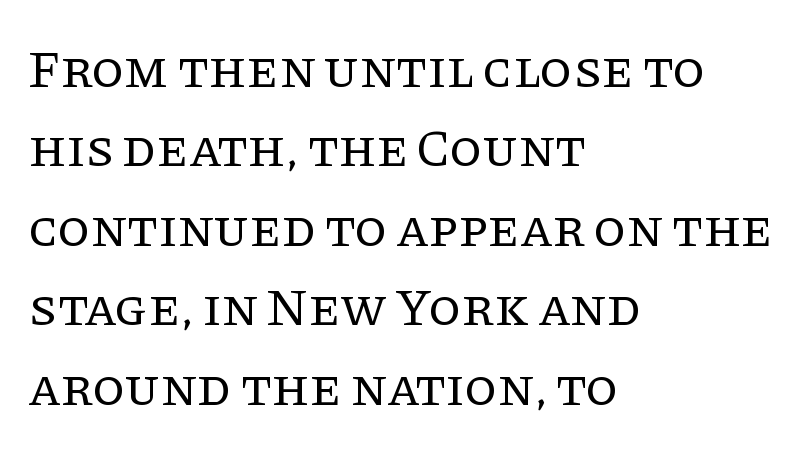
The image shows 53 px regular-weight serif type, upright; set left-aligned, normal line spacing (1.5x), normal letter spacing, not underlined; low stroke contrast and a large x-height.
